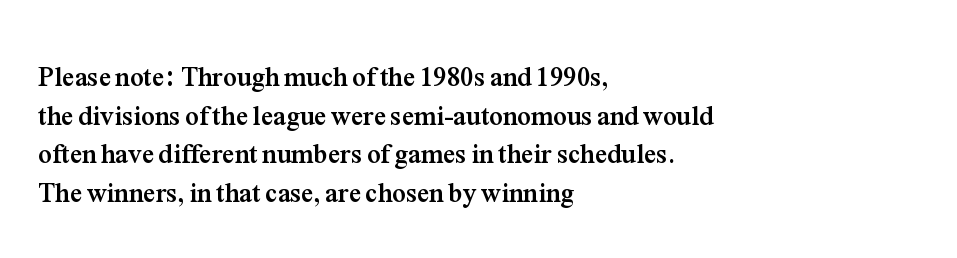
Q: Is the text bold? A: Yes.
Q: Is the text italic (slanted)? A: No, it is upright.
Q: Is the text underlined? A: No.
Q: How is the paragraph aligned? A: Left-aligned.
Q: Is the spacing between letters normal or unusually wide? A: Normal.
Q: Is the spacing between lines tight, normal or loose? A: Normal.
